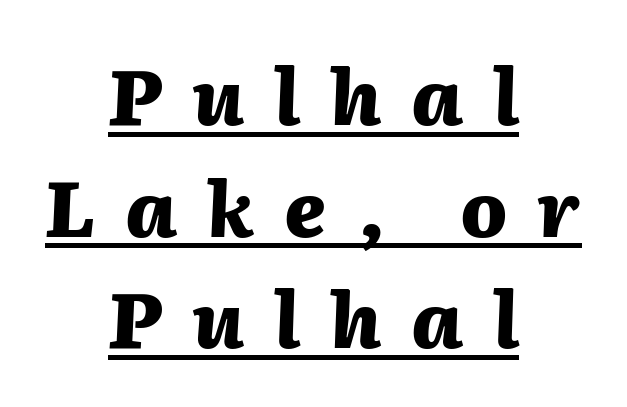
Q: Is the text bold? A: Yes.
Q: Is the text italic (slanted)? A: Yes, it leans right by about 2 degrees.
Q: Is the text underlined? A: Yes.
Q: How is the paragraph aligned? A: Centered.
Q: Is the spacing between letters normal or unusually wide? A: Unusually wide.
Q: Is the spacing between lines tight, normal or loose? A: Normal.
Q: Width (condensed, normal, or wide)? A: Normal.
Q: Stroke contrast? A: Medium.
Q: x-height? A: Medium.
Q: Monospaced? A: No.
